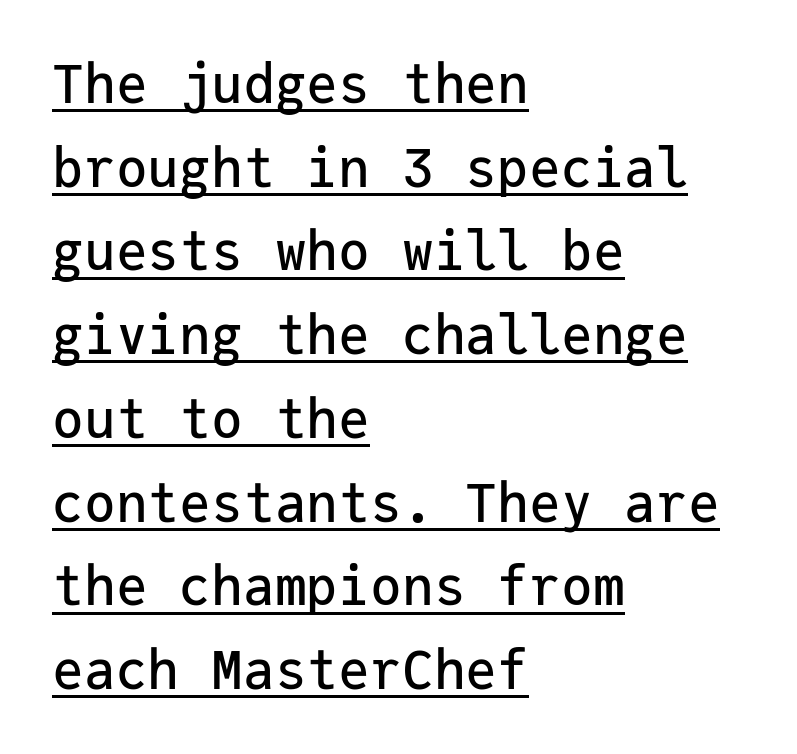
The image shows 53 px sans-serif type, upright, monospaced; set left-aligned, normal line spacing (1.58x), normal letter spacing, underlined; low stroke contrast and a medium x-height.
